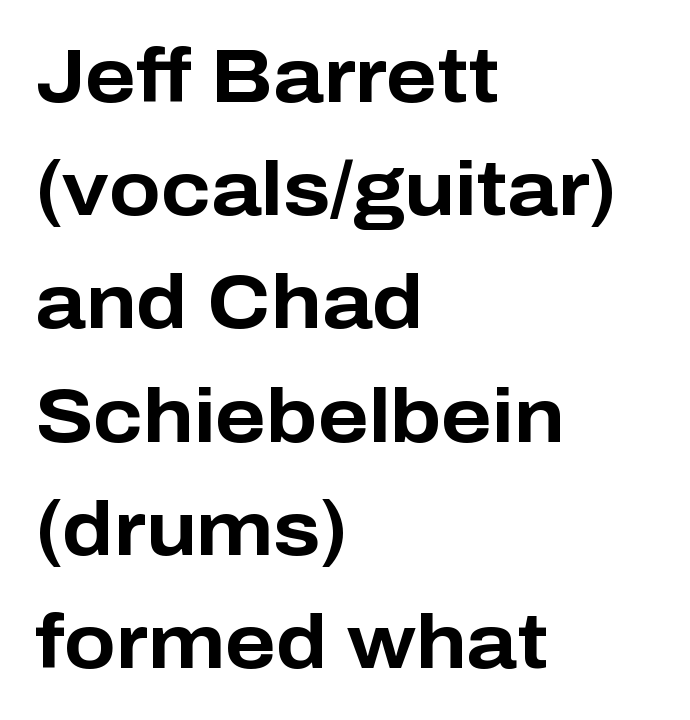
Q: Is the text bold? A: Yes.
Q: Is the text italic (slanted)? A: No, it is upright.
Q: Is the typeface a serif or a sans-serif typeface? A: Sans-serif.
Q: Is the text underlined? A: No.
Q: How is the paragraph aligned? A: Left-aligned.
Q: Is the spacing between letters normal or unusually wide? A: Normal.
Q: Is the spacing between lines tight, normal or loose? A: Normal.
Q: Width (condensed, normal, or wide)? A: Normal.
Q: Stroke contrast? A: Low.
Q: x-height? A: Medium.
Q: Monospaced? A: No.
